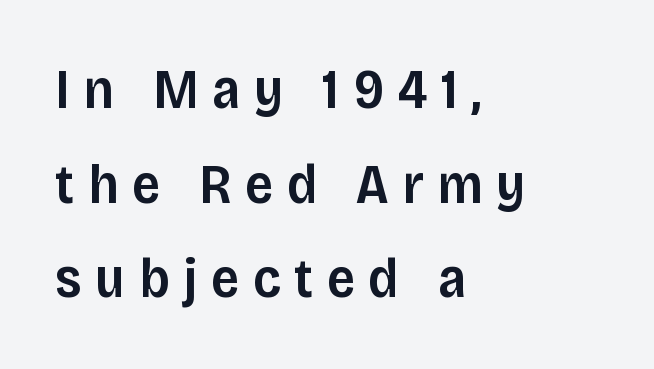
{"serif": "no", "italic": "no", "bold": "semi", "weight": "semibold", "width": "normal", "stroke_contrast": "low", "x_height": "large", "monospaced": "no", "underline": "no", "align": "left", "line_spacing": "normal", "line_spacing_ratio": 1.69, "letter_spacing": "wide", "letter_spacing_em": 0.24, "glyph_px": 56}
